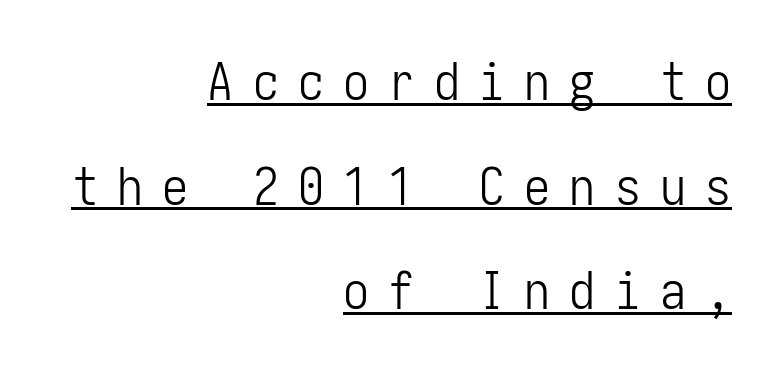
Q: Is the text bold? A: No.
Q: Is the text italic (slanted)? A: No, it is upright.
Q: Is the typeface a serif or a sans-serif typeface? A: Sans-serif.
Q: Is the text underlined? A: Yes.
Q: How is the paragraph aligned? A: Right-aligned.
Q: Is the spacing between letters normal or unusually wide? A: Unusually wide.
Q: Is the spacing between lines tight, normal or loose? A: Loose.
Q: Width (condensed, normal, or wide)? A: Condensed.
Q: Stroke contrast? A: Low.
Q: x-height? A: Medium.
